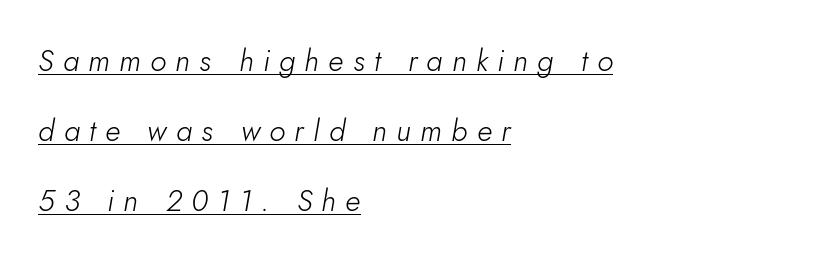
{"italic": "yes", "lean": "right", "slant_degrees": 10, "bold": "no", "weight": "light", "width": "normal", "stroke_contrast": "low", "x_height": "small", "monospaced": "no", "underline": "yes", "align": "left", "line_spacing": "loose", "line_spacing_ratio": 2.34, "letter_spacing": "wide", "letter_spacing_em": 0.31, "glyph_px": 30}
